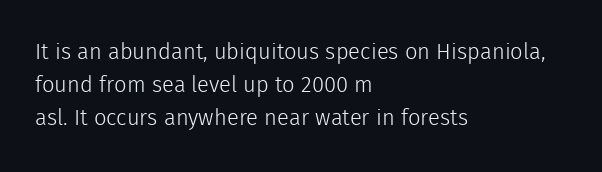
{"italic": "no", "bold": "no", "underline": "no", "align": "left", "line_spacing": "normal", "line_spacing_ratio": 1.51, "letter_spacing": "normal", "letter_spacing_em": 0.0, "glyph_px": 22}
